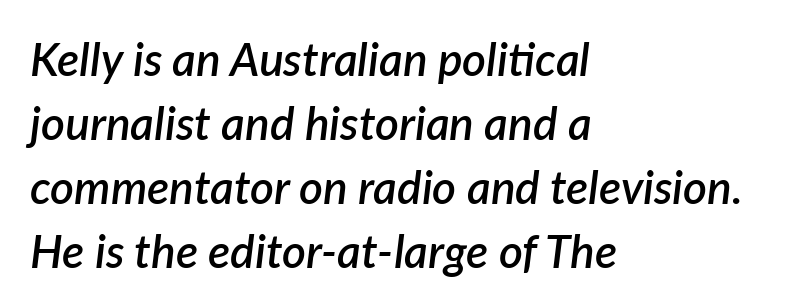
Q: Is the text bold? A: Semi-bold.
Q: Is the text italic (slanted)? A: Yes, it leans right by about 7 degrees.
Q: Is the text underlined? A: No.
Q: How is the paragraph aligned? A: Left-aligned.
Q: Is the spacing between letters normal or unusually wide? A: Normal.
Q: Is the spacing between lines tight, normal or loose? A: Normal.
Q: Width (condensed, normal, or wide)? A: Normal.
Q: Stroke contrast? A: Low.
Q: x-height? A: Medium.
Q: Monospaced? A: No.
